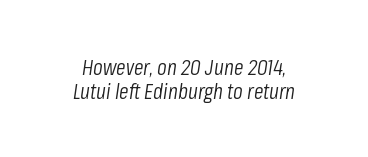
Spacing between characters is what you'd get straight out of the box. The font is comparable to plain body text, perhaps lighter. The typesetter chose a symmetrical, centered arrangement here. The lines are packed closely together with very little leading. Plain, unruled lines of type. The lettering tilts uniformly, giving the passage an italic look.
